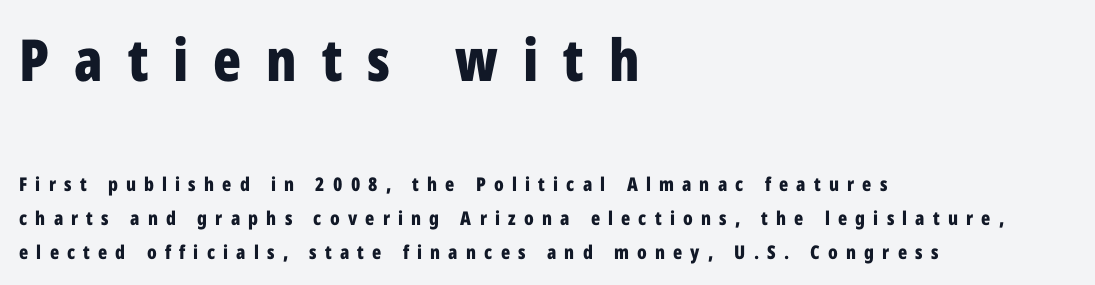
Q: Is the text bold? A: Yes.
Q: Is the text italic (slanted)? A: No, it is upright.
Q: Is the typeface a serif or a sans-serif typeface? A: Sans-serif.
Q: Is the text underlined? A: No.
Q: How is the paragraph aligned? A: Left-aligned.
Q: Is the spacing between letters normal or unusually wide? A: Unusually wide.
Q: Which block of text is set in a larger size, the first (top) or the second (bottom)? A: The first (top) one.
Q: Width (condensed, normal, or wide)? A: Condensed.
Q: Stroke contrast? A: Low.
Q: x-height? A: Medium.
Q: Monospaced? A: No.
